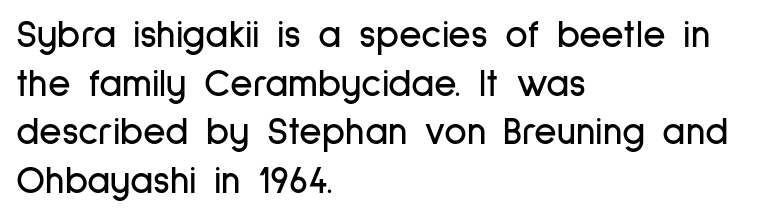
Q: Is the text italic (slanted)? A: No, it is upright.
Q: Is the typeface a serif or a sans-serif typeface? A: Sans-serif.
Q: Is the text underlined? A: No.
Q: How is the paragraph aligned? A: Left-aligned.
Q: Is the spacing between letters normal or unusually wide? A: Normal.
Q: Is the spacing between lines tight, normal or loose? A: Normal.
Q: Width (condensed, normal, or wide)? A: Condensed.
Q: Stroke contrast? A: Low.
Q: x-height? A: Medium.
Q: Monospaced? A: No.
